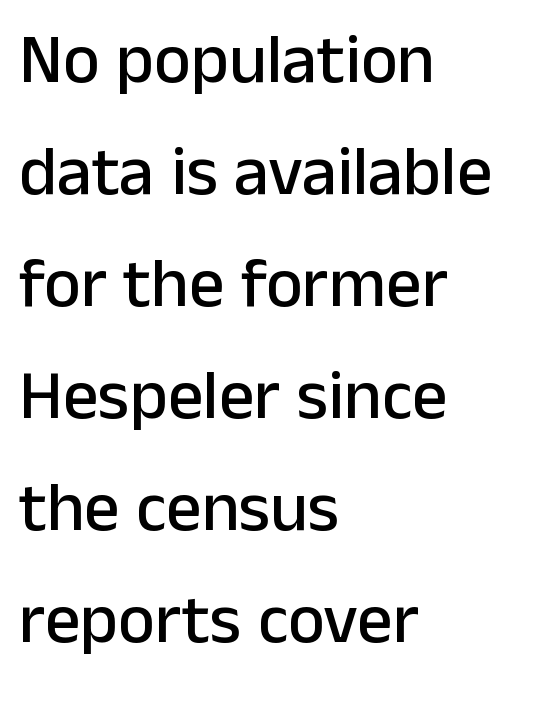
The image shows 70 px sans-serif type, upright; set left-aligned, normal line spacing (1.6x), normal letter spacing, not underlined; low stroke contrast and a medium x-height.
